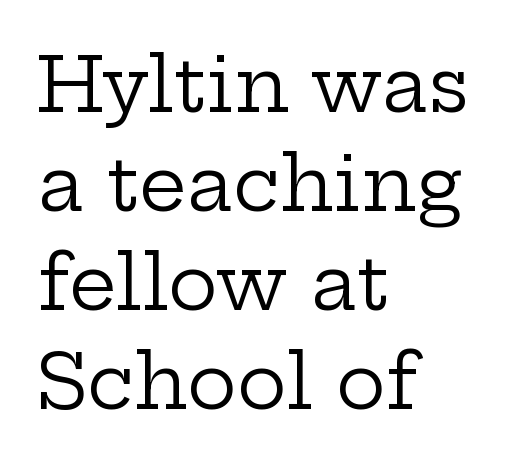
The image shows 75 px regular-weight, wide serif type, upright; set left-aligned, normal line spacing (1.32x), normal letter spacing, not underlined; low stroke contrast and a medium x-height.
